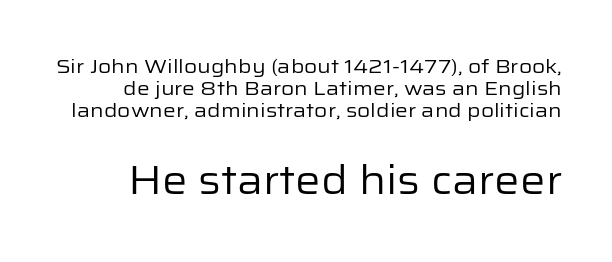
The image shows 40 px regular-weight sans-serif type, upright; set tight line spacing (1.1x), normal letter spacing, not underlined; the second (bottom) block is 2.0x larger; low stroke contrast and a medium x-height.
